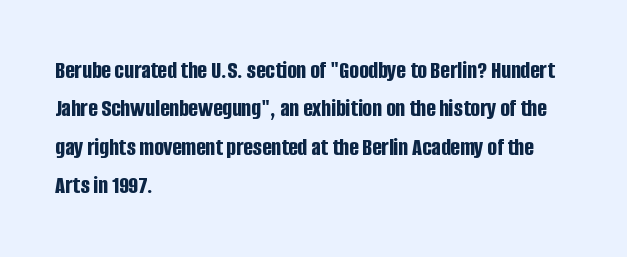
The image shows 25 px bold type, upright; set left-aligned, normal line spacing (1.54x), normal letter spacing, not underlined.
